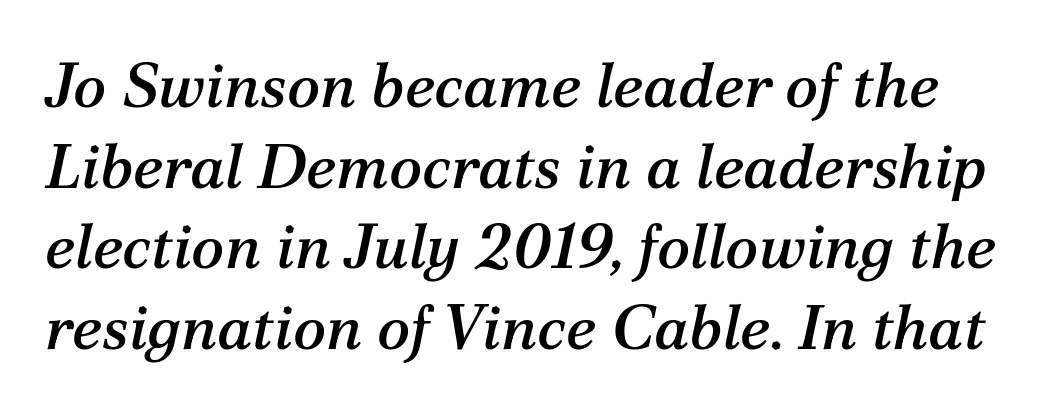
The image shows 62 px serif type, italic (leaning right); set normal line spacing (1.3x), normal letter spacing, not underlined; medium stroke contrast and a medium x-height.
